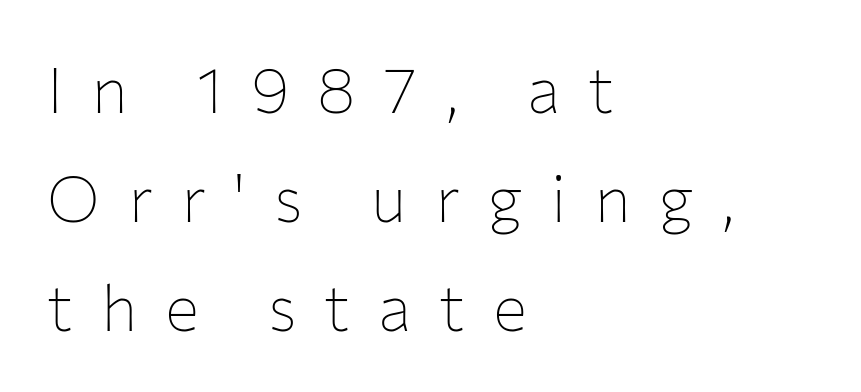
{"serif": "no", "italic": "no", "bold": "no", "weight": "thin", "width": "normal", "stroke_contrast": "low", "x_height": "medium", "monospaced": "no", "underline": "no", "align": "left", "line_spacing": "normal", "line_spacing_ratio": 1.7, "letter_spacing": "wide", "letter_spacing_em": 0.44, "glyph_px": 64}
